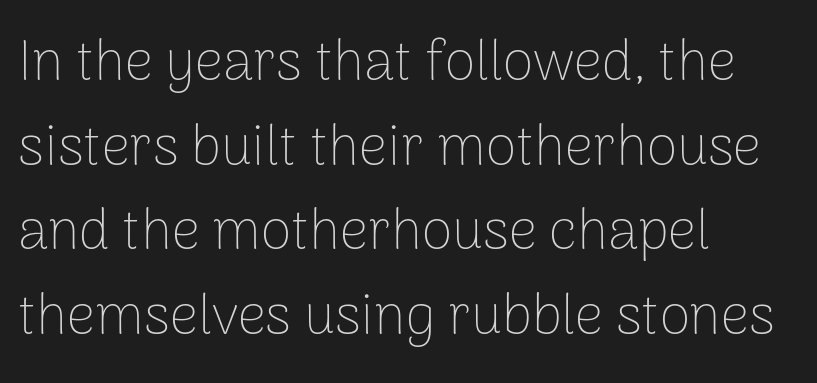
The image shows 56 px thin sans-serif type, upright; set left-aligned, normal line spacing (1.51x), normal letter spacing, not underlined; low stroke contrast and a medium x-height.
